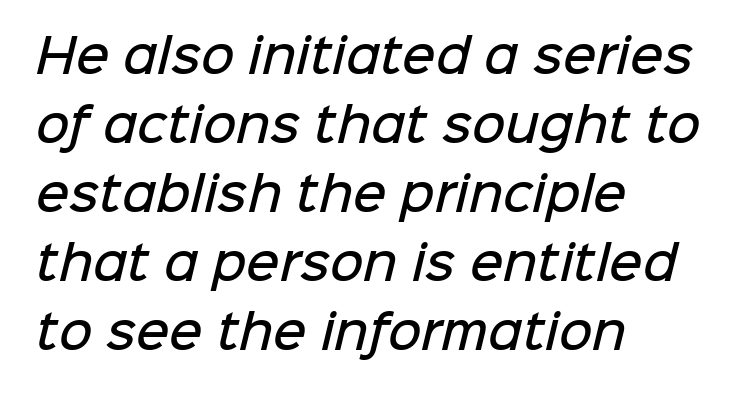
Q: Is the text bold? A: Semi-bold.
Q: Is the typeface a serif or a sans-serif typeface? A: Sans-serif.
Q: Is the text underlined? A: No.
Q: How is the paragraph aligned? A: Left-aligned.
Q: Is the spacing between letters normal or unusually wide? A: Normal.
Q: Is the spacing between lines tight, normal or loose? A: Normal.
Q: Width (condensed, normal, or wide)? A: Normal.
Q: Stroke contrast? A: Low.
Q: x-height? A: Medium.
Q: Monospaced? A: No.
